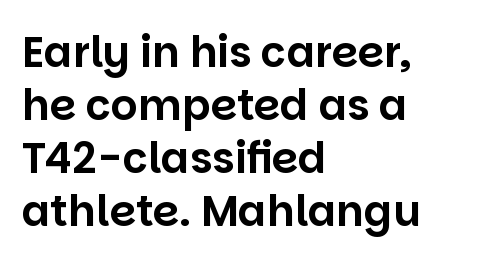
The image shows 42 px sans-serif type, upright; set left-aligned, normal line spacing (1.26x), normal letter spacing, not underlined; low stroke contrast and a large x-height.
